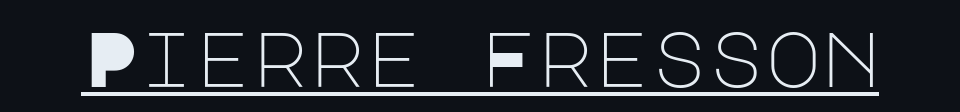
Bold? No — there's no thickening of the strokes. Underline: present. The rendering shows plain stroke endings on the letterforms — a sans-serif design. Caption: standard tracking, unaltered. Upright lettering throughout.
